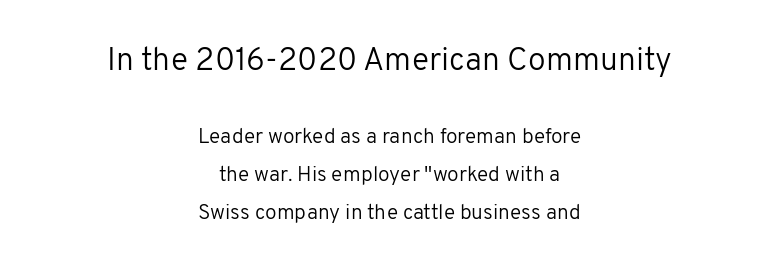
Notice how the passage keeps no hard edge, just a central spine. Every character sits straight up, as roman type does. Observe the absence of serifs on each vertical stroke in this sample. Short note: letters normally spaced.
